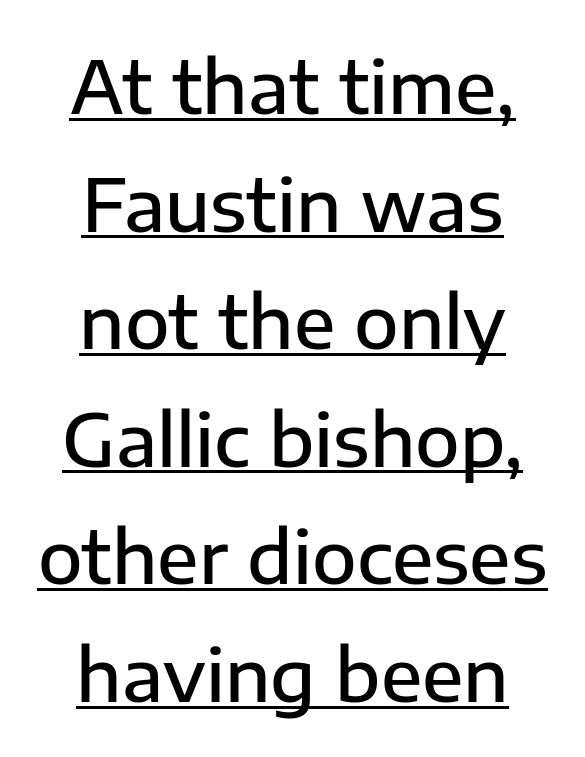
Q: Is the text bold? A: Semi-bold.
Q: Is the text italic (slanted)? A: No, it is upright.
Q: Is the typeface a serif or a sans-serif typeface? A: Sans-serif.
Q: Is the text underlined? A: Yes.
Q: How is the paragraph aligned? A: Centered.
Q: Is the spacing between letters normal or unusually wide? A: Normal.
Q: Is the spacing between lines tight, normal or loose? A: Normal.
Q: Width (condensed, normal, or wide)? A: Normal.
Q: Stroke contrast? A: Low.
Q: x-height? A: Medium.
Q: Monospaced? A: No.
